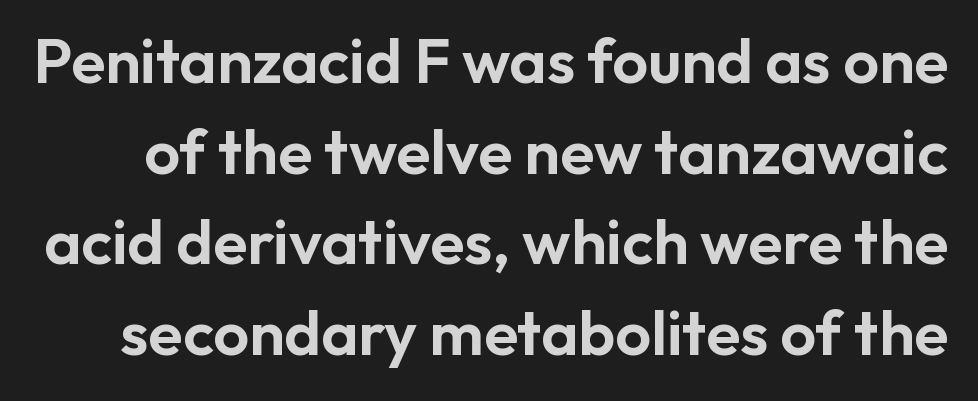
Nobody drew a line under any word here. Posture: straight, roman, zero tilt. A typesetter would call this zero additional tracking. This sample has the flowing, uneven cadence of proportional lettering. A typesetter would call this leading conventional body-copy spacing.
